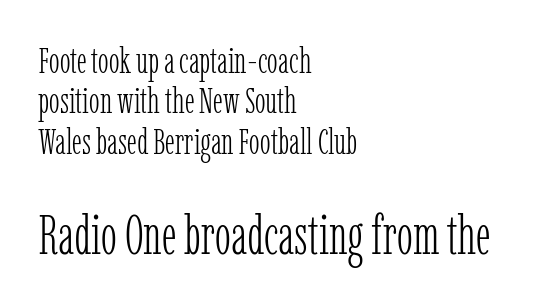
Q: Is the text bold? A: No.
Q: Is the text italic (slanted)? A: No, it is upright.
Q: Is the typeface a serif or a sans-serif typeface? A: Serif.
Q: Is the text underlined? A: No.
Q: How is the paragraph aligned? A: Left-aligned.
Q: Is the spacing between letters normal or unusually wide? A: Normal.
Q: Is the spacing between lines tight, normal or loose? A: Tight.
Q: Which block of text is set in a larger size, the first (top) or the second (bottom)? A: The second (bottom) one.
Q: Width (condensed, normal, or wide)? A: Condensed.
Q: Stroke contrast? A: Low.
Q: x-height? A: Medium.
Q: Monospaced? A: No.
